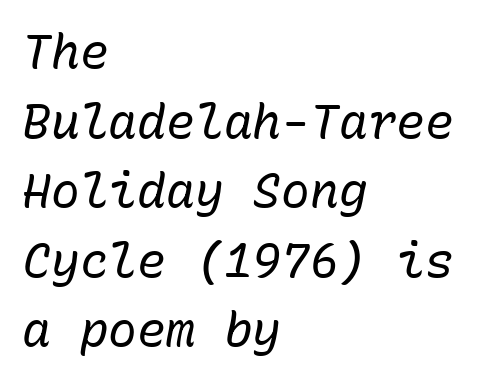
These lines are rendered in a fixed-pitch font. The baseline area is clear. Stroke mass is kept to a normal reading level or below. Honestly, the row spacing looks completely unremarkable. Every row of glyphs begins at an identical x-position on the left.
